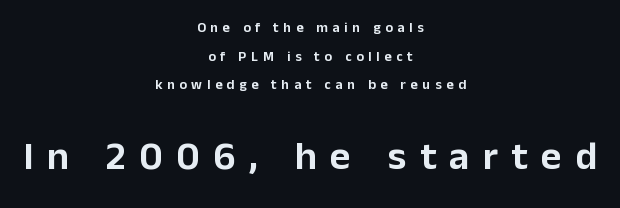
{"serif": "no", "italic": "no", "width": "normal", "stroke_contrast": "low", "x_height": "medium", "monospaced": "no", "underline": "no", "align": "center", "line_spacing": "loose", "line_spacing_ratio": 2.04, "letter_spacing": "wide", "letter_spacing_em": 0.33, "larger_block": "second", "size_ratio": 2.86, "glyph_px": 40}
